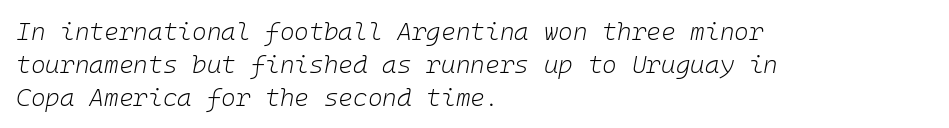
The letterforms sit shoulder to shoulder at normal distance. The specimen reads as italic at a glance. Is this a heavy cut? Hardly; it is regular or lighter. No word sits above an underline. Whoever set this chose a conventional vertical rhythm.
